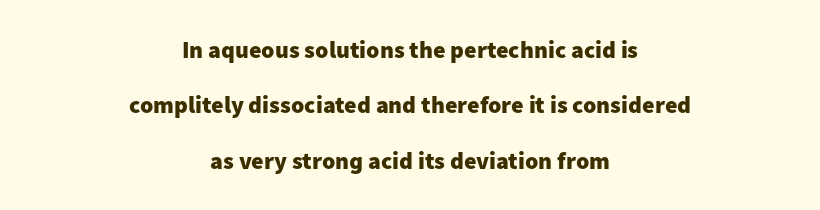
{"italic": "no", "bold": "yes", "underline": "no", "align": "center", "line_spacing": "loose", "line_spacing_ratio": 2.31, "letter_spacing": "normal", "letter_spacing_em": 0.0, "glyph_px": 24}
